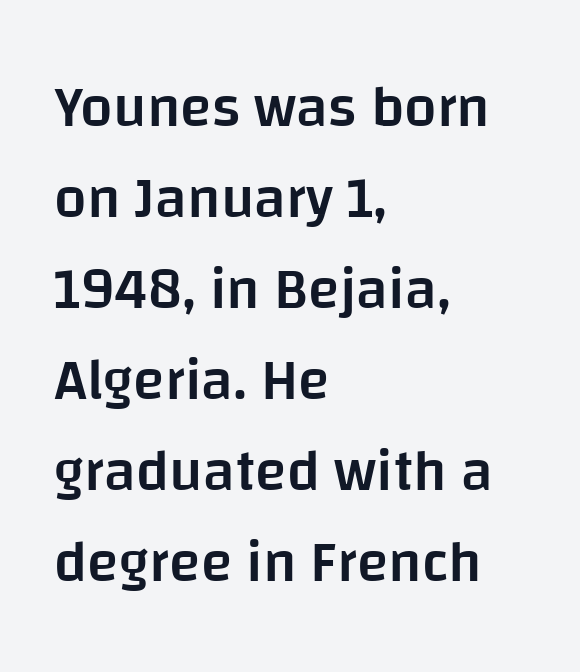
Q: Is the text bold? A: Semi-bold.
Q: Is the text italic (slanted)? A: No, it is upright.
Q: Is the typeface a serif or a sans-serif typeface? A: Sans-serif.
Q: Is the text underlined? A: No.
Q: How is the paragraph aligned? A: Left-aligned.
Q: Is the spacing between letters normal or unusually wide? A: Normal.
Q: Is the spacing between lines tight, normal or loose? A: Normal.
Q: Width (condensed, normal, or wide)? A: Normal.
Q: Stroke contrast? A: Low.
Q: x-height? A: Large.
Q: Monospaced? A: No.
